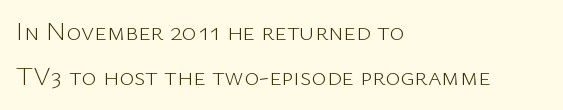
Characters follow at the spacing the type designer built in. Characters remain perfectly vertical along every line. This is not heavy type; no bold has been used. Where is the straight margin? On the left.
